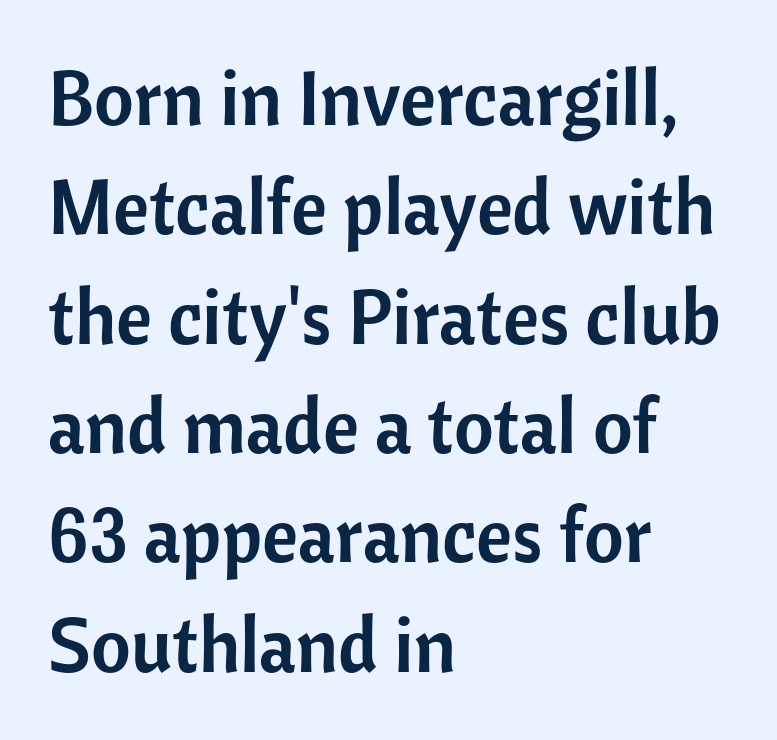
The image shows 77 px sans-serif type, upright; set left-aligned, normal line spacing (1.42x), normal letter spacing, not underlined; low stroke contrast and a medium x-height.
